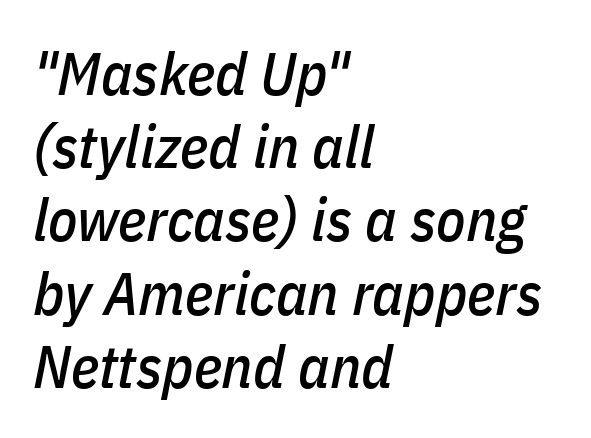
Q: Is the text italic (slanted)? A: Yes, it leans right by about 11 degrees.
Q: Is the text underlined? A: No.
Q: How is the paragraph aligned? A: Left-aligned.
Q: Is the spacing between letters normal or unusually wide? A: Normal.
Q: Width (condensed, normal, or wide)? A: Condensed.
Q: Stroke contrast? A: Low.
Q: x-height? A: Medium.
Q: Monospaced? A: No.
